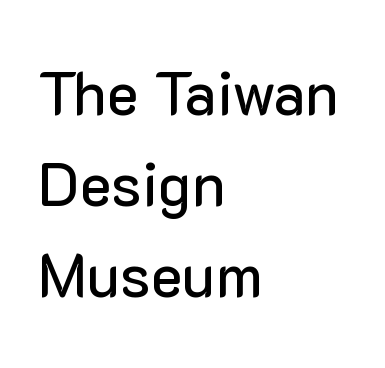
Q: Is the text italic (slanted)? A: No, it is upright.
Q: Is the typeface a serif or a sans-serif typeface? A: Sans-serif.
Q: Is the text underlined? A: No.
Q: How is the paragraph aligned? A: Left-aligned.
Q: Is the spacing between letters normal or unusually wide? A: Normal.
Q: Is the spacing between lines tight, normal or loose? A: Normal.
Q: Width (condensed, normal, or wide)? A: Normal.
Q: Stroke contrast? A: Low.
Q: x-height? A: Medium.
Q: Monospaced? A: No.
